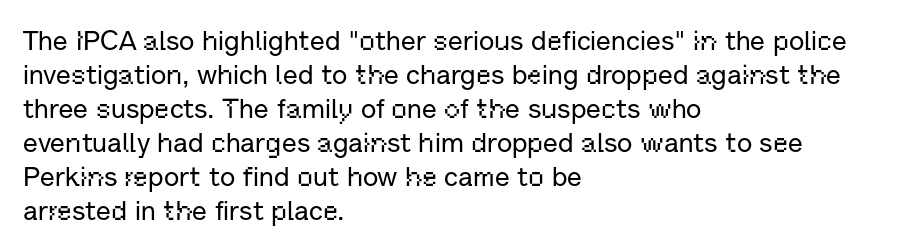
The image shows 27 px text type, upright; set left-aligned, normal line spacing (1.26x), normal letter spacing, not underlined.
